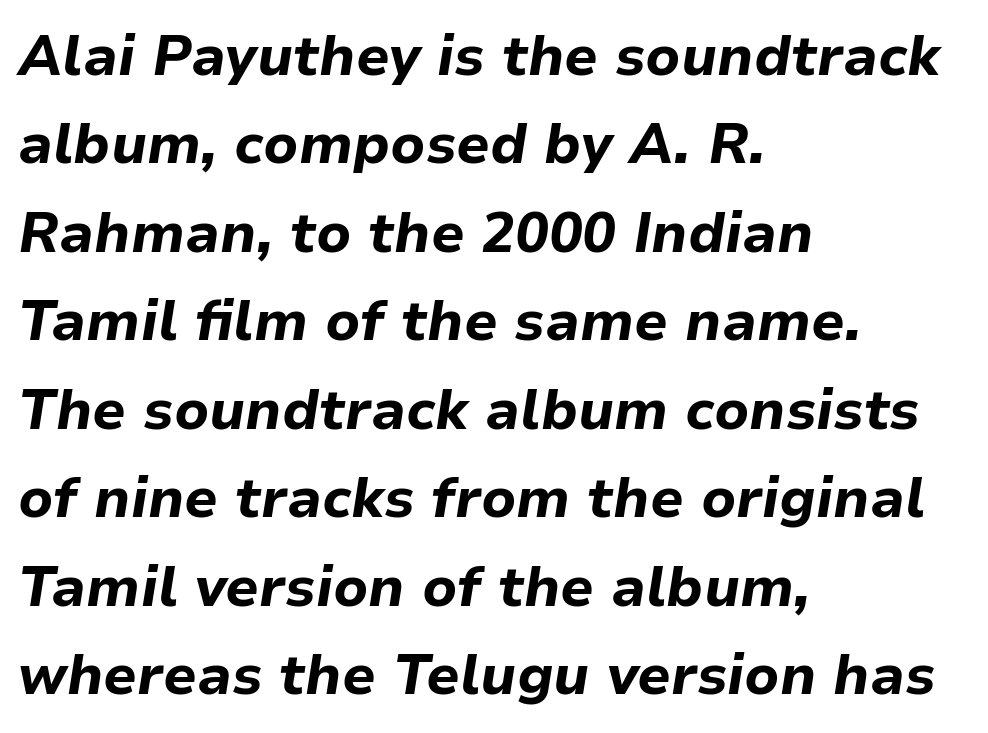
The image shows 56 px bold type, italic (leaning right); set left-aligned, normal line spacing (1.58x), normal letter spacing, not underlined; low stroke contrast and a medium x-height.
